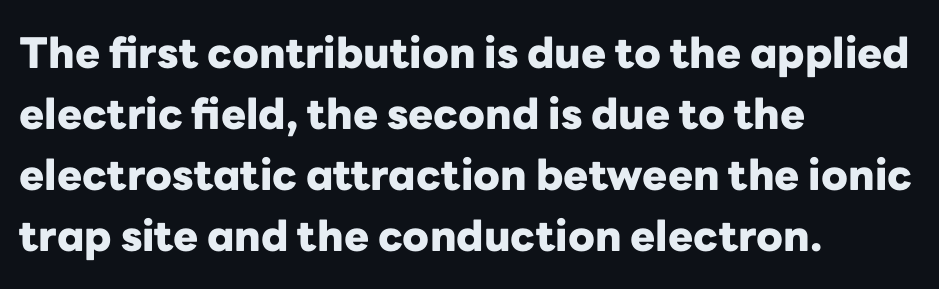
The image shows 42 px heavy sans-serif type, upright; set left-aligned, normal line spacing (1.45x), normal letter spacing, not underlined; low stroke contrast and a medium x-height.
